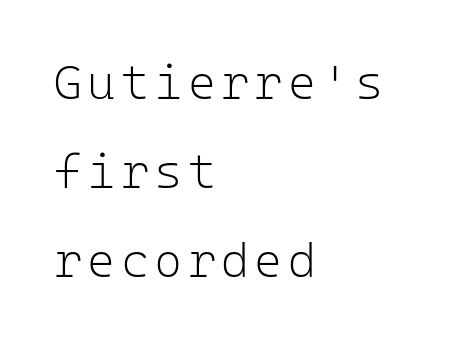
Q: Is the text bold? A: No.
Q: Is the text italic (slanted)? A: No, it is upright.
Q: Is the typeface a serif or a sans-serif typeface? A: Sans-serif.
Q: Is the text underlined? A: No.
Q: How is the paragraph aligned? A: Left-aligned.
Q: Width (condensed, normal, or wide)? A: Normal.
Q: Stroke contrast? A: Low.
Q: x-height? A: Medium.
Q: Monospaced? A: Yes.
